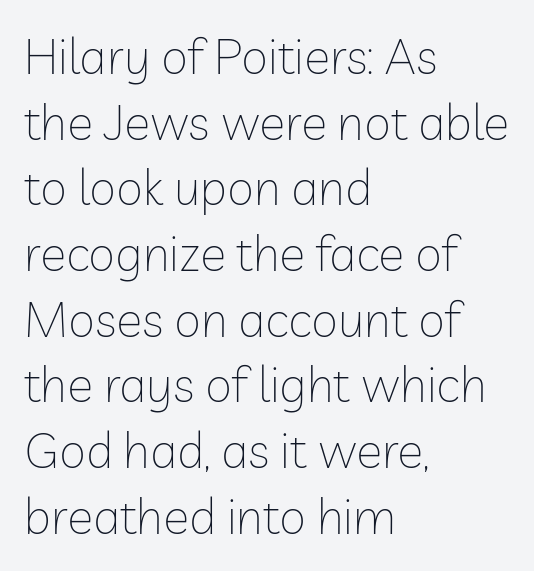
Type style note: lacks serifs. Character widths vary here, with narrow letters taking less room than wide ones. How are the letters spaced? Ordinarily, with no added tracking. Unlike italic type, these characters show no tilt at all. The rendering uses a moderate line-height, typical for paragraphs.
